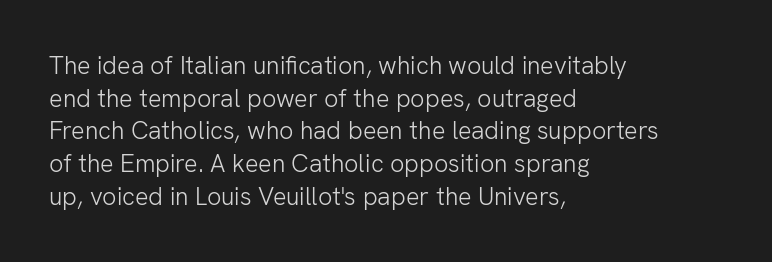
Q: Is the text bold? A: No.
Q: Is the text italic (slanted)? A: No, it is upright.
Q: Is the text underlined? A: No.
Q: How is the paragraph aligned? A: Left-aligned.
Q: Is the spacing between letters normal or unusually wide? A: Normal.
Q: Is the spacing between lines tight, normal or loose? A: Normal.
